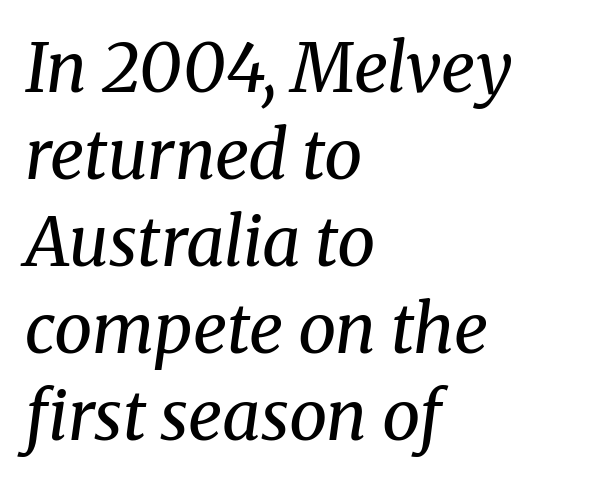
{"serif": "yes", "italic": "yes", "lean": "right", "slant_degrees": 8, "bold": "no", "weight": "regular", "width": "normal", "stroke_contrast": "medium", "x_height": "medium", "monospaced": "no", "underline": "no", "align": "left", "line_spacing": "normal", "line_spacing_ratio": 1.28, "letter_spacing": "normal", "letter_spacing_em": 0.0, "glyph_px": 68}
